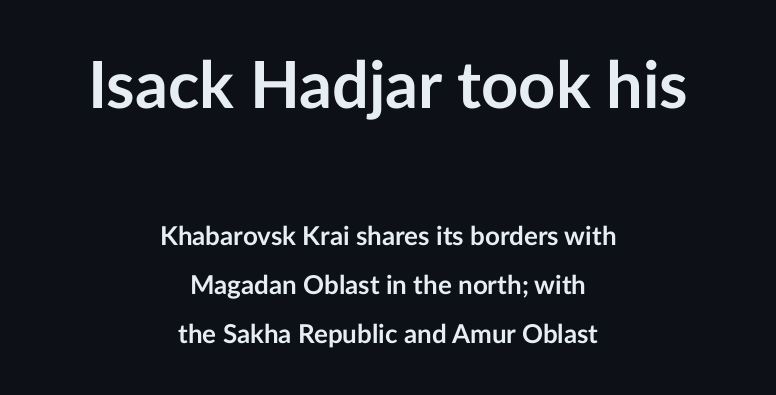
The image shows 65 px semibold sans-serif type, upright; set centered, line spacing 1.88x, normal letter spacing, not underlined; the first (top) block is 2.5x larger; low stroke contrast and a medium x-height.
